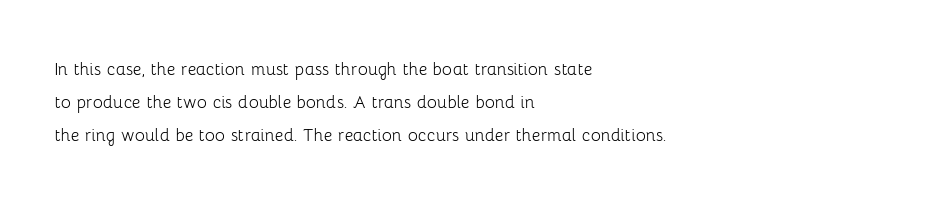
Q: Is the text bold? A: No.
Q: Is the text italic (slanted)? A: No, it is upright.
Q: Is the text underlined? A: No.
Q: How is the paragraph aligned? A: Left-aligned.
Q: Is the spacing between letters normal or unusually wide? A: Normal.
Q: Is the spacing between lines tight, normal or loose? A: Normal.
